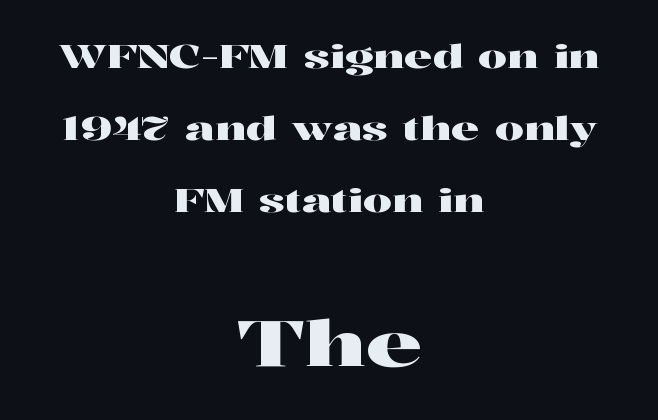
The typography opts for an upright posture over an oblique one. The characters display serif detailing at their extremities. Does the copy run flush right? No — it is centered line by line. These lines stand farther apart than default settings would place them. Is this a fixed-width face? No — the glyphs have proportional, varying widths.
